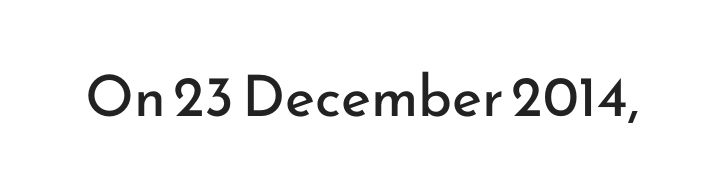
No chunkiness to these letters — they're not bold. The face used here is proportionally spaced, like ordinary book or web type. Is there any slant? The stems are plumb. Default kerning and tracking; the words read as compact shapes. This rendering features lettering with no underline.
